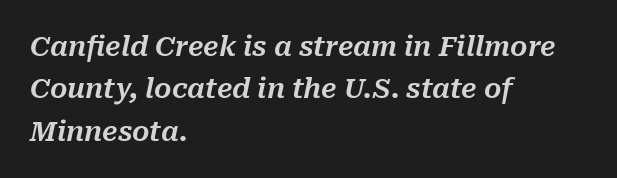
The image shows 27 px text type, italic (leaning right); set left-aligned, normal line spacing (1.57x), normal letter spacing, not underlined.
